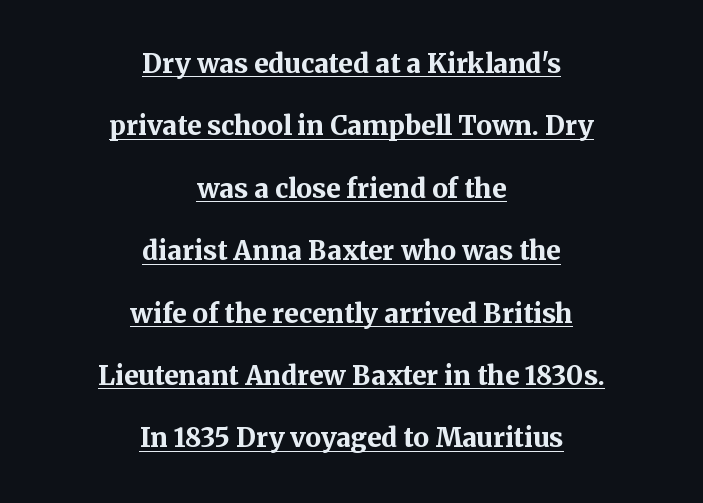
The image shows 26 px bold type, upright; set centered, loose line spacing (2.4x), normal letter spacing, underlined.
